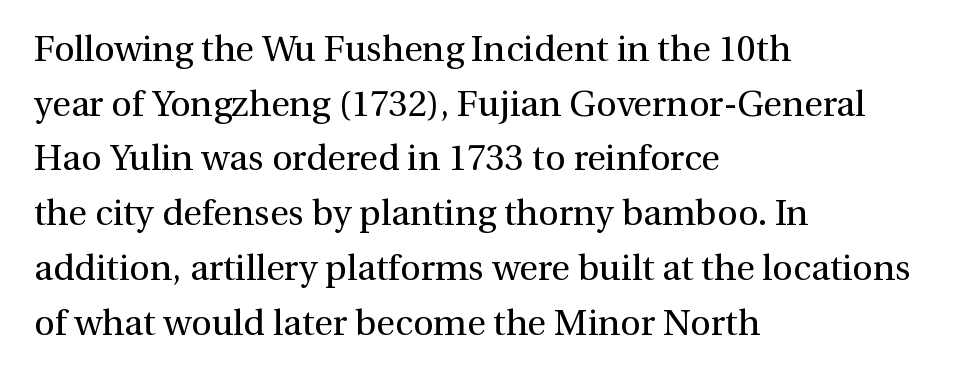
Q: Is the text bold? A: No.
Q: Is the text italic (slanted)? A: No, it is upright.
Q: Is the typeface a serif or a sans-serif typeface? A: Serif.
Q: Is the text underlined? A: No.
Q: How is the paragraph aligned? A: Left-aligned.
Q: Is the spacing between letters normal or unusually wide? A: Normal.
Q: Is the spacing between lines tight, normal or loose? A: Normal.
Q: Width (condensed, normal, or wide)? A: Normal.
Q: Stroke contrast? A: Medium.
Q: x-height? A: Medium.
Q: Monospaced? A: No.
